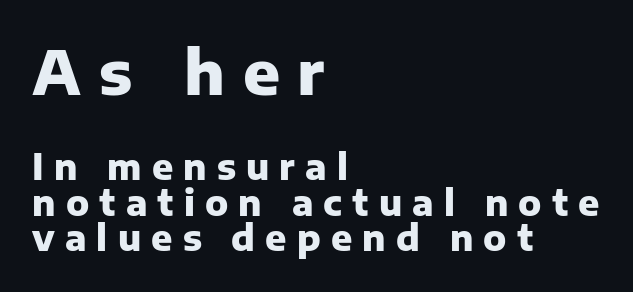
Q: Is the text bold? A: Yes.
Q: Is the text italic (slanted)? A: No, it is upright.
Q: Is the typeface a serif or a sans-serif typeface? A: Sans-serif.
Q: Is the text underlined? A: No.
Q: How is the paragraph aligned? A: Left-aligned.
Q: Is the spacing between letters normal or unusually wide? A: Unusually wide.
Q: Is the spacing between lines tight, normal or loose? A: Tight.
Q: Which block of text is set in a larger size, the first (top) or the second (bottom)? A: The first (top) one.
Q: Width (condensed, normal, or wide)? A: Normal.
Q: Stroke contrast? A: Low.
Q: x-height? A: Medium.
Q: Monospaced? A: No.
